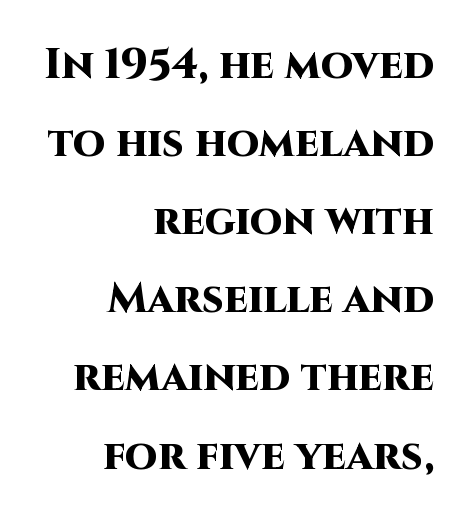
Q: Is the text bold? A: Yes.
Q: Is the text italic (slanted)? A: No, it is upright.
Q: Is the typeface a serif or a sans-serif typeface? A: Sans-serif.
Q: Is the text underlined? A: No.
Q: How is the paragraph aligned? A: Right-aligned.
Q: Is the spacing between letters normal or unusually wide? A: Normal.
Q: Width (condensed, normal, or wide)? A: Normal.
Q: Stroke contrast? A: High.
Q: x-height? A: Large.
Q: Monospaced? A: No.
